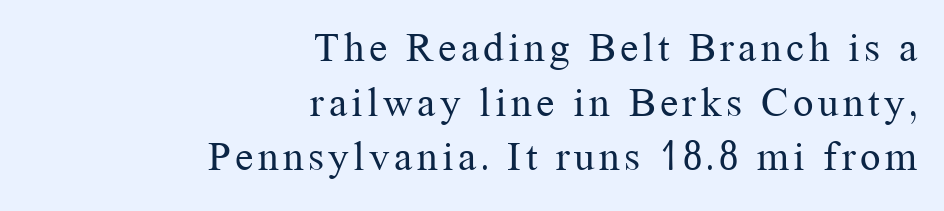
Q: Is the text bold? A: No.
Q: Is the text italic (slanted)? A: No, it is upright.
Q: Is the typeface a serif or a sans-serif typeface? A: Serif.
Q: Is the text underlined? A: No.
Q: How is the paragraph aligned? A: Right-aligned.
Q: Is the spacing between lines tight, normal or loose? A: Normal.
Q: Width (condensed, normal, or wide)? A: Normal.
Q: Stroke contrast? A: Medium.
Q: x-height? A: Medium.
Q: Monospaced? A: No.
